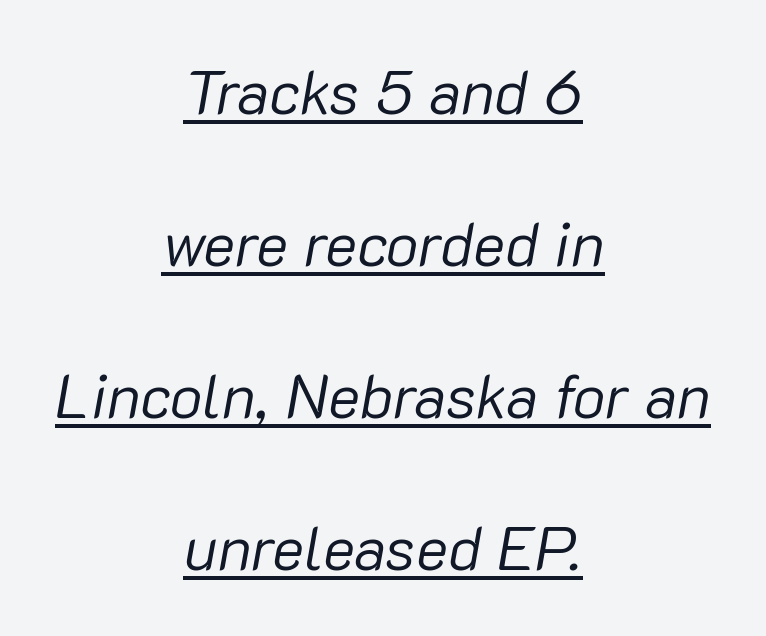
Vertically, the passage feels expansive, rows floating well apart. The lines in this sample share a center point and differ in where they start and stop. Varying glyph widths throughout — classic text-font behaviour. The rendering applies a slant to the glyphs. Letter spacing: default.
